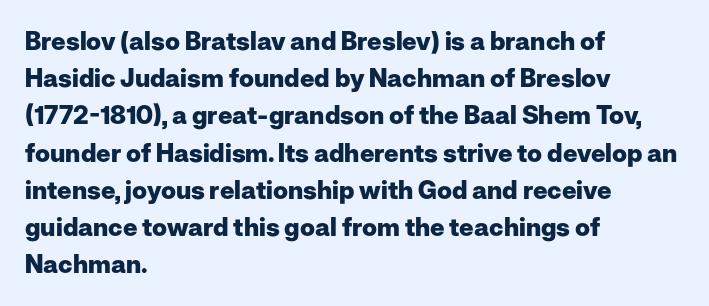
The image shows 25 px bold type, upright; set left-aligned, normal line spacing (1.49x), normal letter spacing, not underlined.
